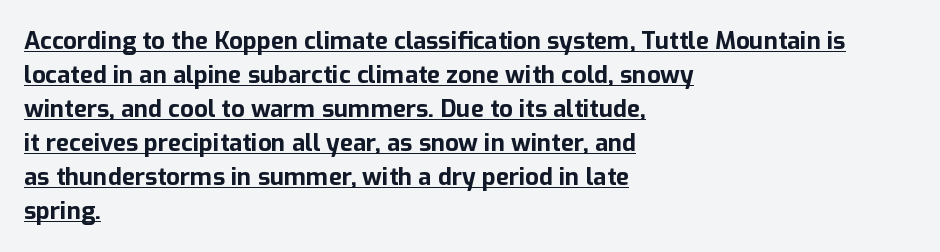
The paragraph shown leans on its left margin. Chunky letters — that's bold for sure. Posture: straight, roman, zero tilt. The rendering uses the underline text-decoration. Honestly, the row spacing looks completely unremarkable.
